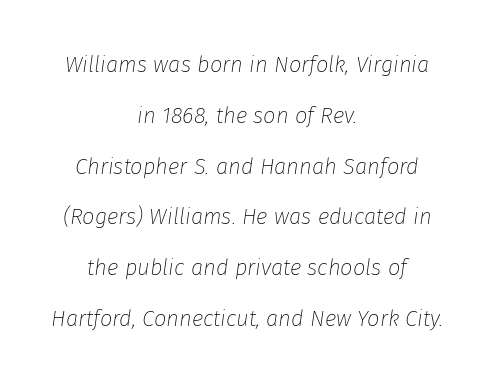
The image shows 22 px text type, italic (leaning right); set centered, loose line spacing (2.31x), normal letter spacing, not underlined.
